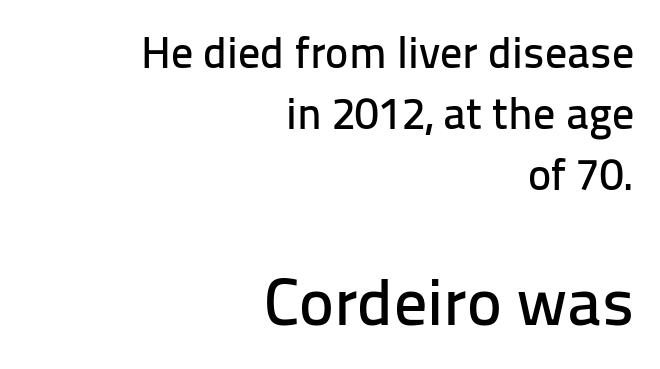
Q: Is the text italic (slanted)? A: No, it is upright.
Q: Is the typeface a serif or a sans-serif typeface? A: Sans-serif.
Q: Is the text underlined? A: No.
Q: How is the paragraph aligned? A: Right-aligned.
Q: Is the spacing between letters normal or unusually wide? A: Normal.
Q: Is the spacing between lines tight, normal or loose? A: Normal.
Q: Which block of text is set in a larger size, the first (top) or the second (bottom)? A: The second (bottom) one.
Q: Width (condensed, normal, or wide)? A: Normal.
Q: Stroke contrast? A: Low.
Q: x-height? A: Medium.
Q: Monospaced? A: No.
